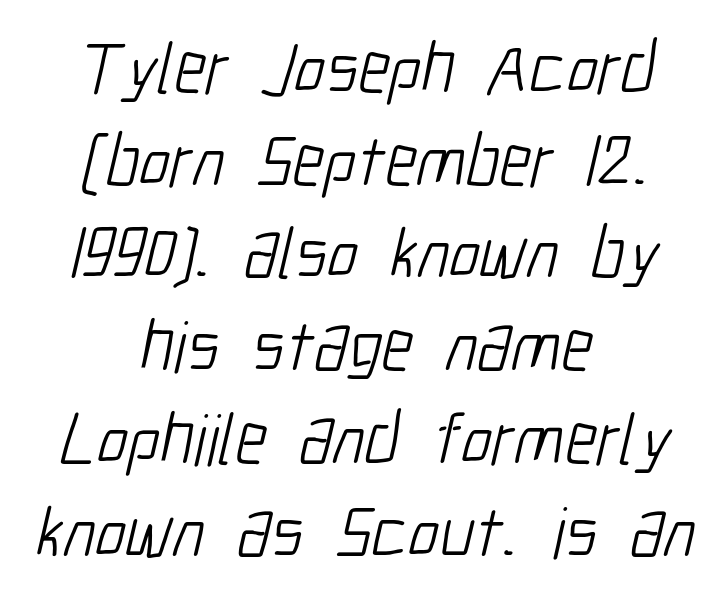
Q: Is the text bold? A: No.
Q: Is the typeface a serif or a sans-serif typeface? A: Sans-serif.
Q: Is the text underlined? A: No.
Q: How is the paragraph aligned? A: Centered.
Q: Is the spacing between letters normal or unusually wide? A: Normal.
Q: Is the spacing between lines tight, normal or loose? A: Normal.
Q: Width (condensed, normal, or wide)? A: Condensed.
Q: Stroke contrast? A: Low.
Q: x-height? A: Medium.
Q: Monospaced? A: No.
